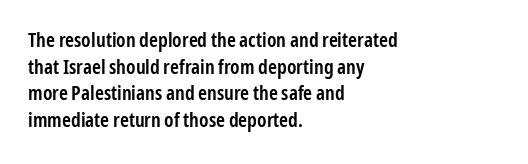
The specimen omits any rule beneath the text block's lines. Ordinary non-slanted type is in use. The tracking reads as untouched default to a designer's eye. Casual observation: everything's shoved over to the left. Honestly, the row spacing looks completely unremarkable.
